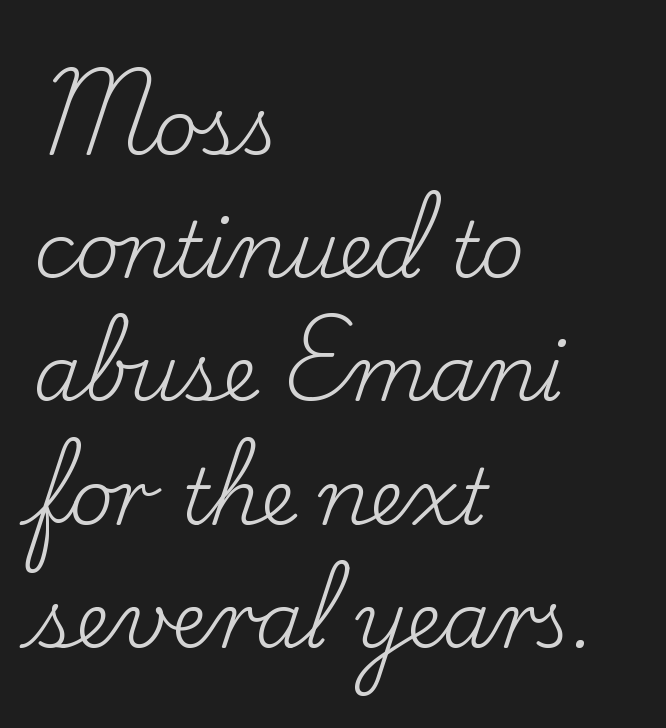
These lines stack with their left ends in a neat column. Letters rest on an invisible, unmarked baseline. No chunkiness to these letters — they're not bold. What's the leading like? Ordinary, nothing unusual. You could not count columns in this text — the font is proportionally spaced.
